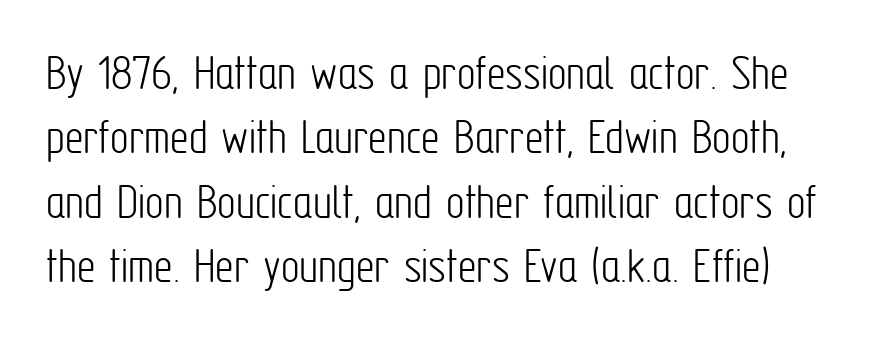
The image shows 52 px light, condensed sans-serif type, upright; set line spacing 1.24x, normal letter spacing, not underlined; low stroke contrast and a medium x-height.
